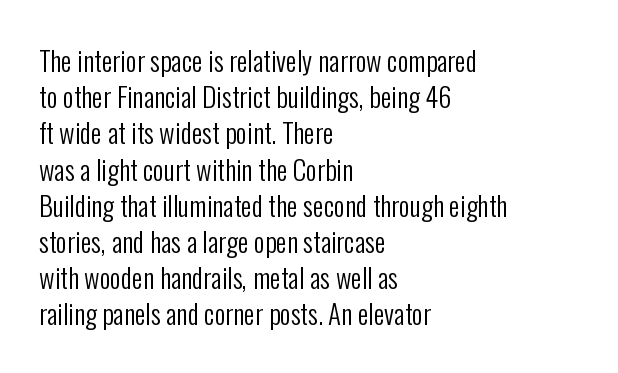
The image shows 27 px text type, upright; set left-aligned, normal line spacing (1.34x), normal letter spacing, not underlined.
